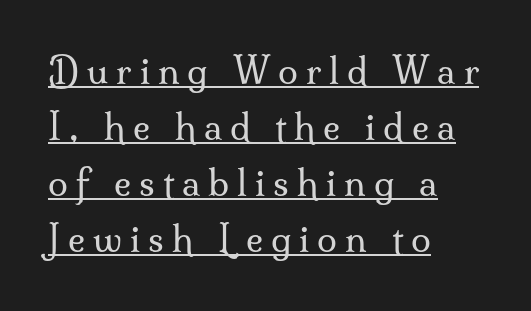
Posture: straight, roman, zero tilt. What decoration does the sample have? An underline. In terms of leading, this rendering sits right in the middle. Varying glyph widths throughout — classic text-font behaviour.
